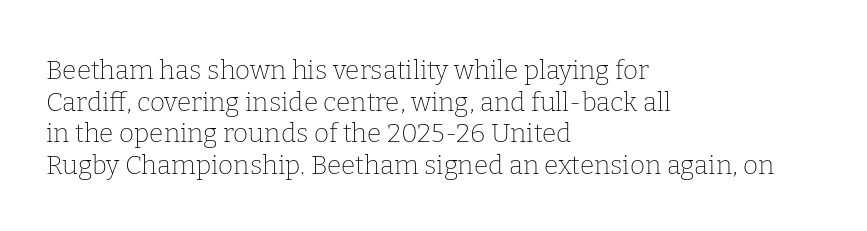
Q: Is the text bold? A: No.
Q: Is the text italic (slanted)? A: No, it is upright.
Q: Is the text underlined? A: No.
Q: How is the paragraph aligned? A: Left-aligned.
Q: Is the spacing between letters normal or unusually wide? A: Normal.
